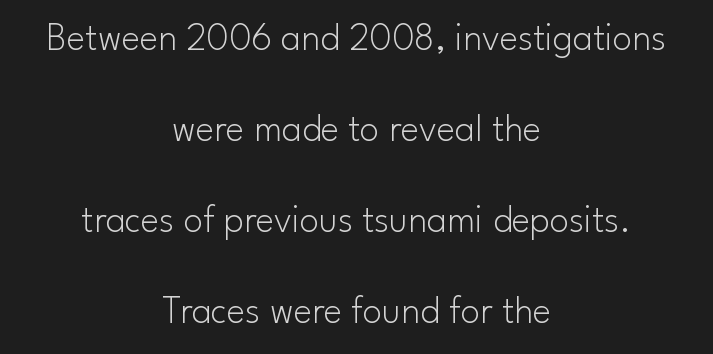
{"serif": "no", "italic": "no", "bold": "no", "weight": "light", "width": "normal", "stroke_contrast": "low", "x_height": "small", "monospaced": "no", "underline": "no", "align": "center", "line_spacing": "loose", "line_spacing_ratio": 2.33, "letter_spacing": "normal", "letter_spacing_em": 0.0, "glyph_px": 39}
